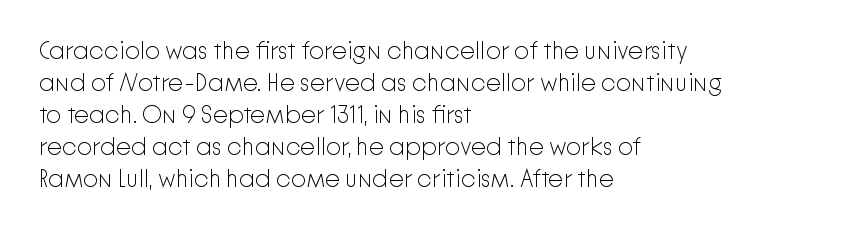
{"italic": "no", "bold": "no", "underline": "no", "align": "left", "line_spacing": "normal", "line_spacing_ratio": 1.33, "letter_spacing": "normal", "letter_spacing_em": 0.0, "glyph_px": 24}
